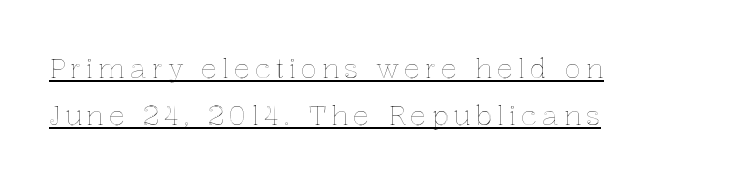
Q: Is the text italic (slanted)? A: No, it is upright.
Q: Is the text underlined? A: Yes.
Q: How is the paragraph aligned? A: Left-aligned.
